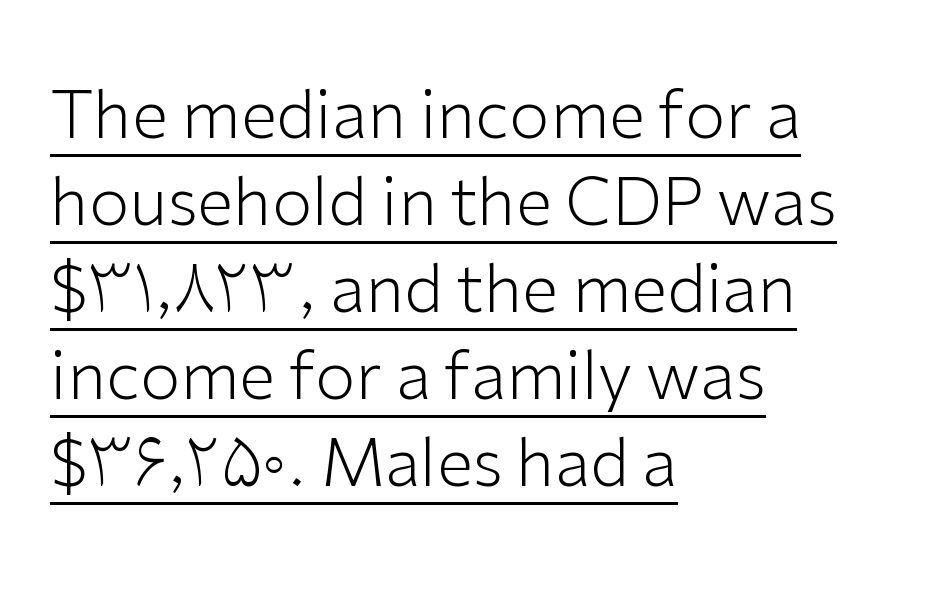
The image shows 66 px light sans-serif type, upright; set left-aligned, normal line spacing (1.32x), normal letter spacing, underlined; low stroke contrast and a medium x-height.
